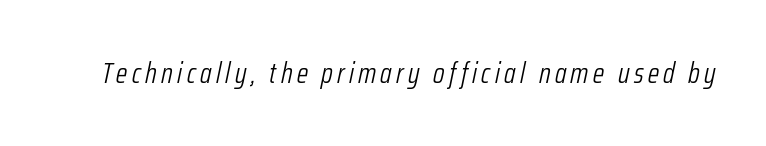
If you drew a line through each stem, it would be angled. Counters stay open thanks to moderate or lighter strokes. This sample has the flowing, uneven cadence of proportional lettering. This rendering features lettering with no underline.
